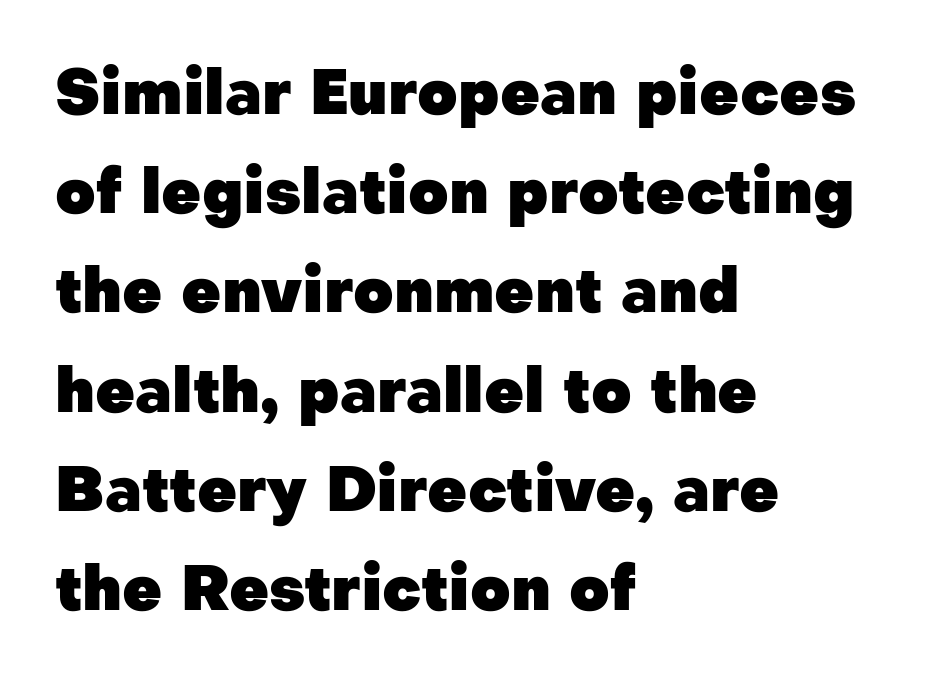
Q: Is the text bold? A: Yes.
Q: Is the text italic (slanted)? A: No, it is upright.
Q: Is the typeface a serif or a sans-serif typeface? A: Sans-serif.
Q: Is the text underlined? A: No.
Q: How is the paragraph aligned? A: Left-aligned.
Q: Is the spacing between letters normal or unusually wide? A: Normal.
Q: Is the spacing between lines tight, normal or loose? A: Normal.
Q: Width (condensed, normal, or wide)? A: Normal.
Q: Stroke contrast? A: Low.
Q: x-height? A: Medium.
Q: Monospaced? A: No.
